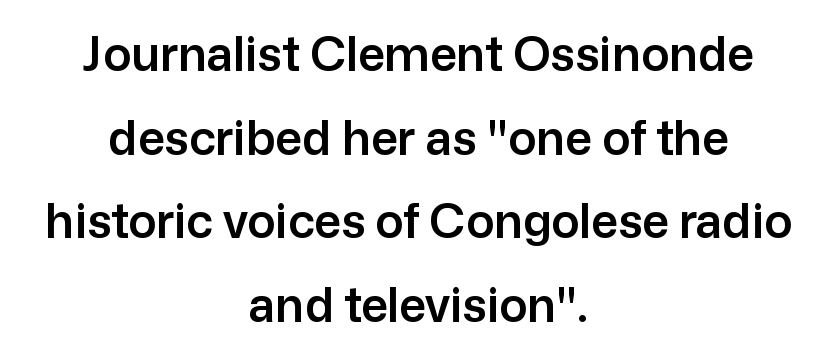
Q: Is the text italic (slanted)? A: No, it is upright.
Q: Is the typeface a serif or a sans-serif typeface? A: Sans-serif.
Q: Is the text underlined? A: No.
Q: How is the paragraph aligned? A: Centered.
Q: Is the spacing between letters normal or unusually wide? A: Normal.
Q: Width (condensed, normal, or wide)? A: Normal.
Q: Stroke contrast? A: Low.
Q: x-height? A: Medium.
Q: Monospaced? A: No.
